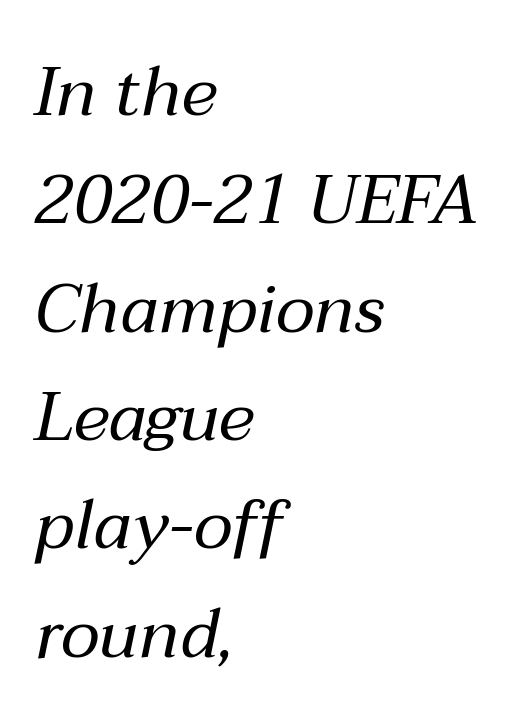
The image shows 69 px regular-weight type, italic (leaning right); set left-aligned, normal line spacing (1.57x), normal letter spacing, not underlined; medium stroke contrast and a medium x-height.
